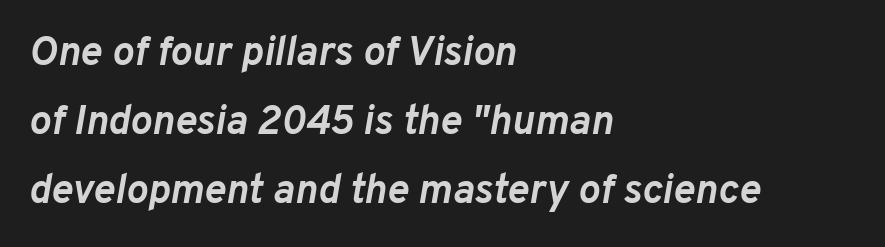
The image shows 41 px semibold type, italic (leaning right); set left-aligned, normal line spacing (1.68x), normal letter spacing, not underlined; low stroke contrast and a medium x-height.
